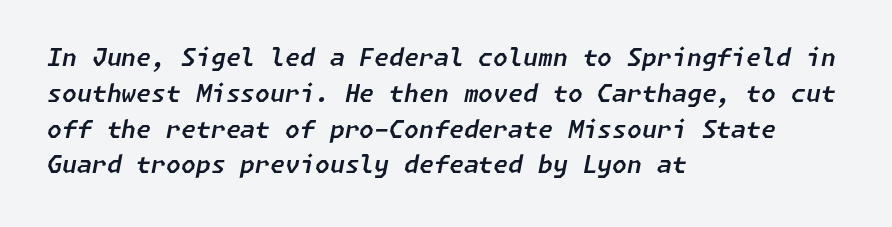
{"italic": "yes", "lean": "right", "slant_degrees": 11, "underline": "no", "align": "left", "line_spacing": "normal", "line_spacing_ratio": 1.49, "letter_spacing": "normal", "letter_spacing_em": 0.0, "glyph_px": 24}
